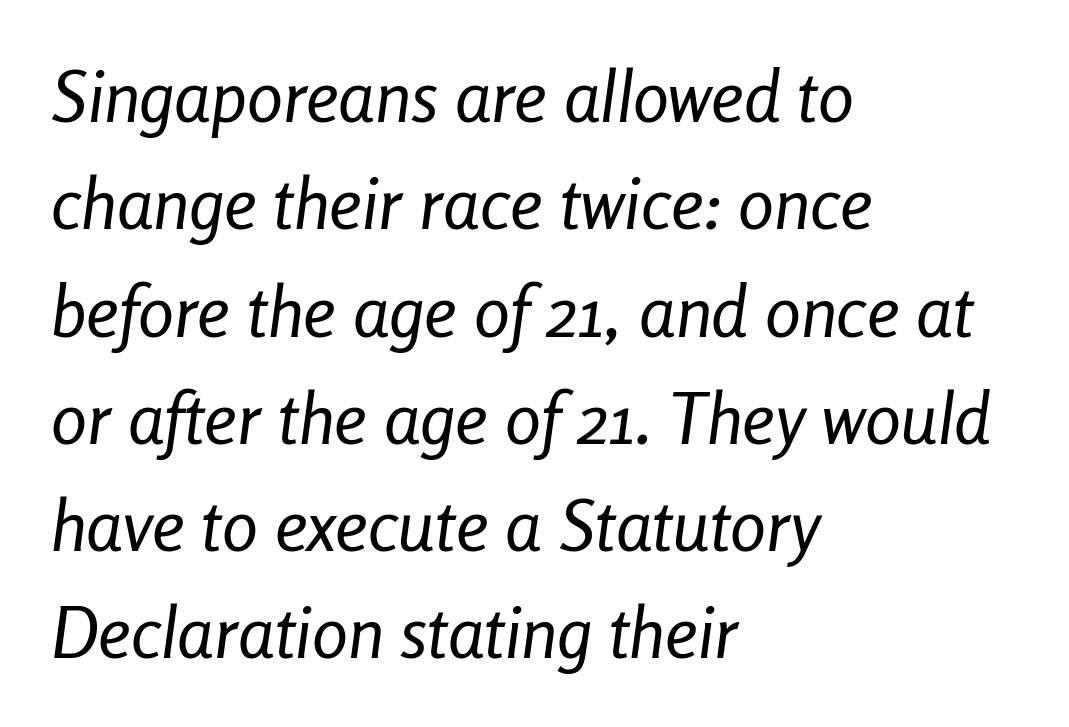
{"italic": "yes", "lean": "right", "slant_degrees": 8, "bold": "no", "weight": "regular", "width": "condensed", "stroke_contrast": "low", "x_height": "medium", "monospaced": "no", "underline": "no", "align": "left", "line_spacing": "normal", "line_spacing_ratio": 1.49, "letter_spacing": "normal", "letter_spacing_em": 0.0, "glyph_px": 72}
